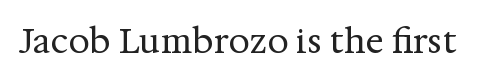
Think of a printed novel: that variable character pitch is what you see here. Classification — serif. Italic: no, the glyphs are upright roman. The weight tops out at a normal text grade. The strip under each line holds only bare page.
